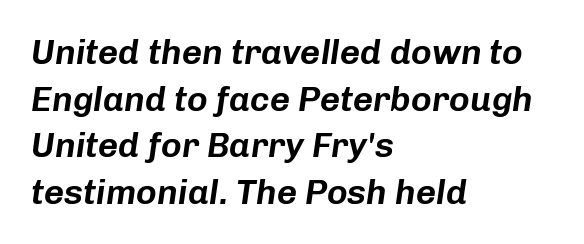
The image shows 35 px text type, italic (leaning right); set left-aligned, normal line spacing (1.33x), normal letter spacing, not underlined; low stroke contrast and a medium x-height.
